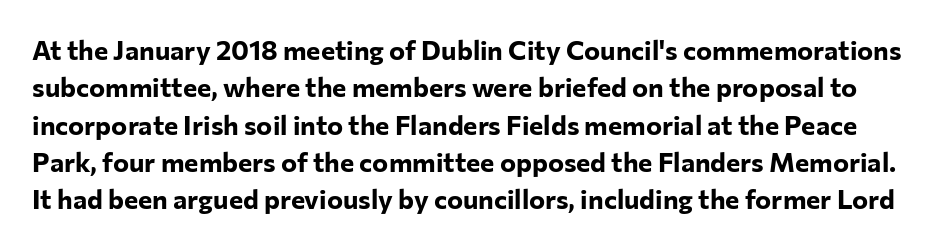
Typographic density is high because the face is bold. The string is rendered with underlining switched off. A normal amount of white space separates one row of letters from the next. The lettering holds an erect, upright posture throughout. Letter spacing: default.
